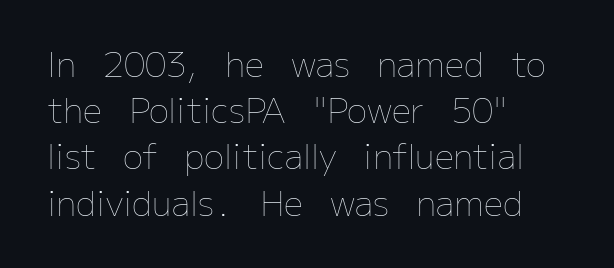
The image shows 34 px thin type, upright; set left-aligned, normal line spacing (1.36x), normal letter spacing, not underlined; low stroke contrast and a medium x-height.
